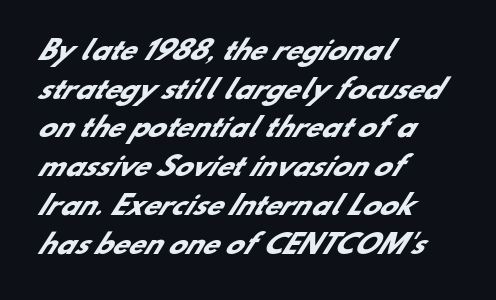
Q: Is the text bold? A: Yes.
Q: Is the text underlined? A: No.
Q: How is the paragraph aligned? A: Left-aligned.
Q: Is the spacing between letters normal or unusually wide? A: Normal.
Q: Is the spacing between lines tight, normal or loose? A: Normal.
